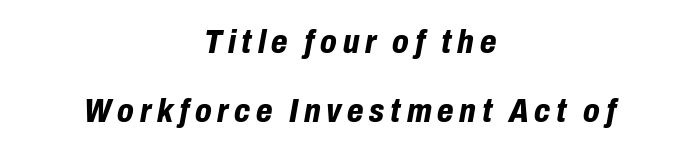
{"italic": "yes", "lean": "right", "slant_degrees": 10, "bold": "yes", "weight": "bold", "width": "condensed", "stroke_contrast": "low", "x_height": "medium", "monospaced": "no", "underline": "no", "align": "center", "line_spacing": "loose", "line_spacing_ratio": 2.02, "glyph_px": 34}
